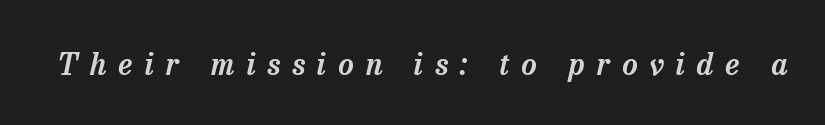
{"serif": "yes", "italic": "yes", "lean": "right", "slant_degrees": 13, "width": "normal", "stroke_contrast": "low", "x_height": "medium", "monospaced": "no", "underline": "no", "letter_spacing": "wide", "letter_spacing_em": 0.4, "glyph_px": 30}
